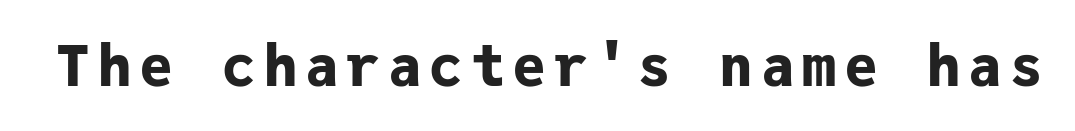
{"serif": "no", "italic": "no", "bold": "yes", "weight": "bold", "width": "normal", "stroke_contrast": "low", "x_height": "medium", "monospaced": "yes", "underline": "no", "glyph_px": 56}
